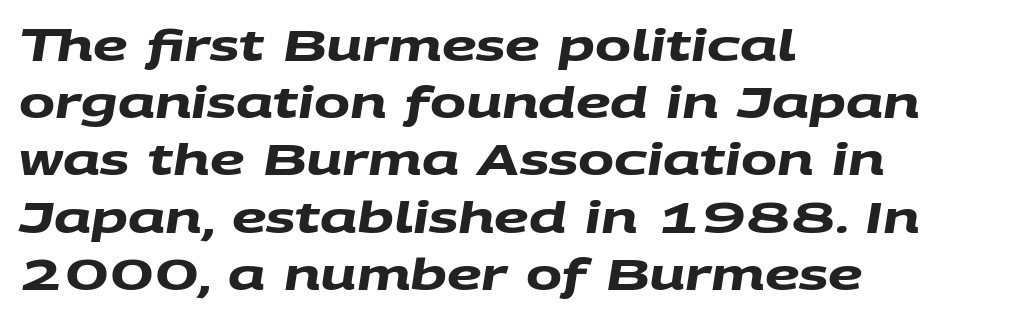
Tracking value appears to be zero — textbook default spacing. Check under the words: just untouched page. Caption: multi-line text, flush left, ragged right. Letterform terminals end flat and unadorned throughout the passage. What's the leading like? Ordinary, nothing unusual. Caption: bold face, heavy strokes.
